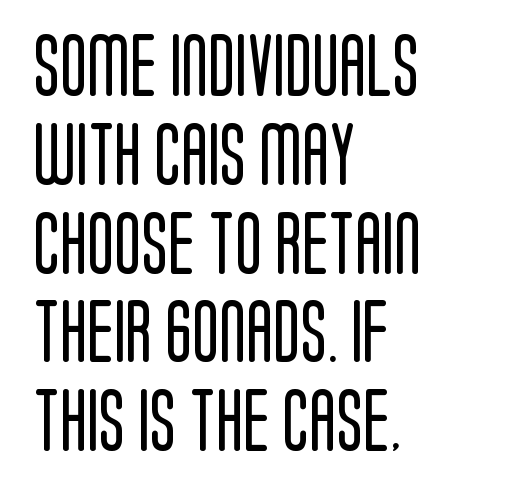
{"serif": "no", "italic": "no", "bold": "no", "weight": "regular", "width": "condensed", "stroke_contrast": "low", "x_height": "large", "monospaced": "no", "underline": "no", "align": "left", "line_spacing": "normal", "line_spacing_ratio": 1.41, "letter_spacing": "normal", "letter_spacing_em": 0.0, "glyph_px": 63}
